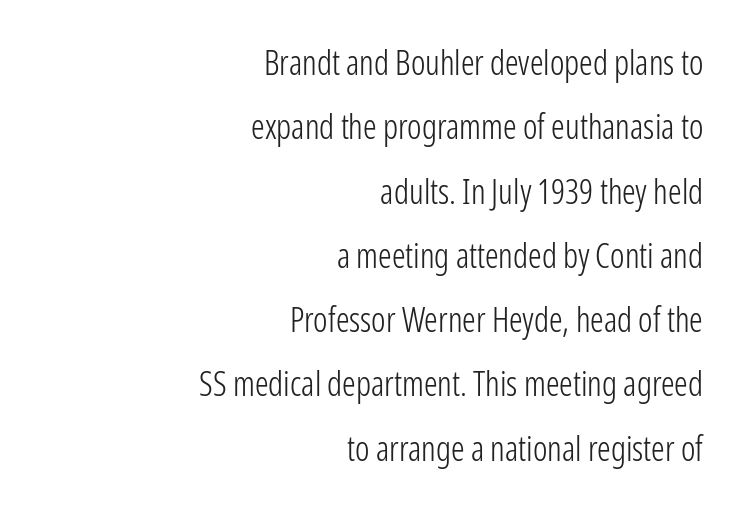
Letters have the restrained weight of plain body copy at most. A roman cut, with each character standing at attention. These lines are rendered in a variable-pitch font. Check where the strokes stop: nothing finishes them off — pure sans. Rule under the text: the space is simply empty.
